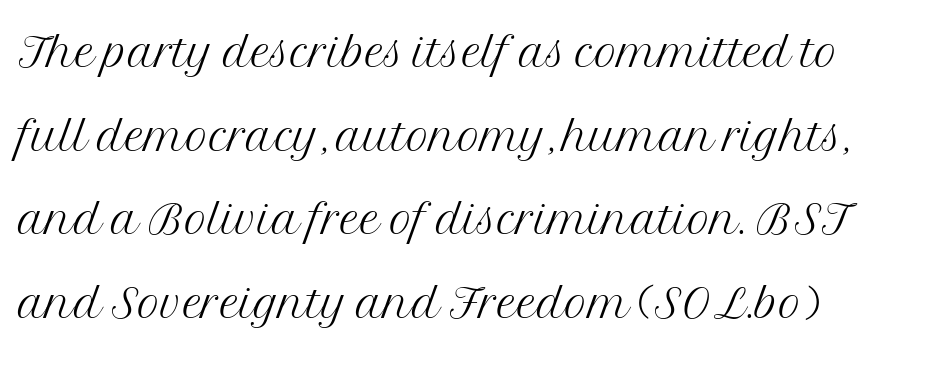
{"serif": "yes", "bold": "no", "weight": "light", "width": "normal", "stroke_contrast": "medium", "x_height": "medium", "monospaced": "no", "underline": "no", "align": "left", "line_spacing": "normal", "line_spacing_ratio": 1.35, "letter_spacing": "normal", "letter_spacing_em": 0.0, "glyph_px": 62}
